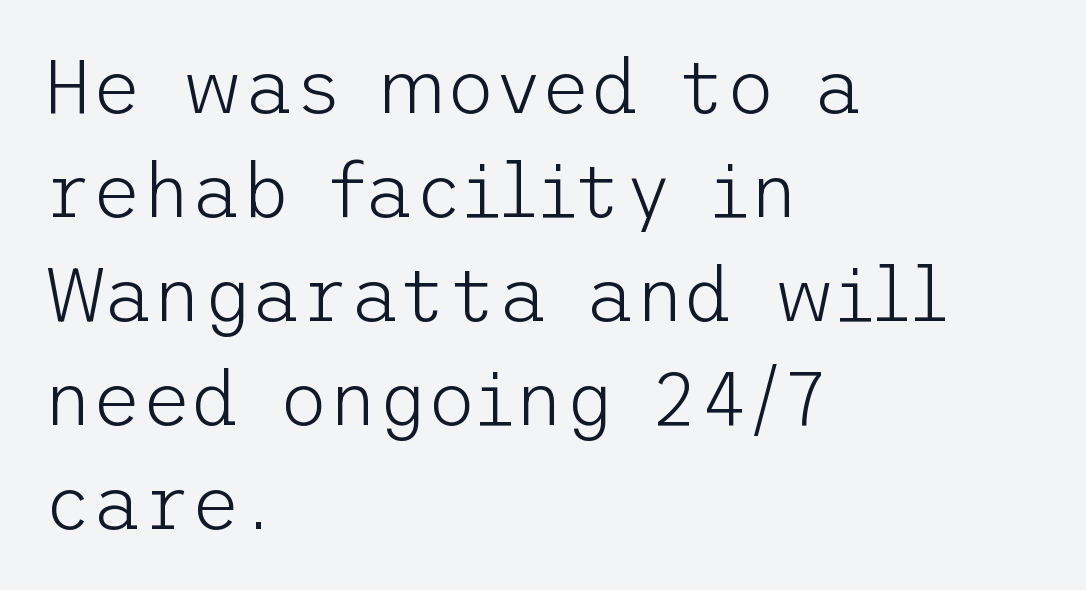
The image shows 76 px light sans-serif type, upright; set left-aligned, normal line spacing (1.37x), normal letter spacing, not underlined; low stroke contrast and a medium x-height.
